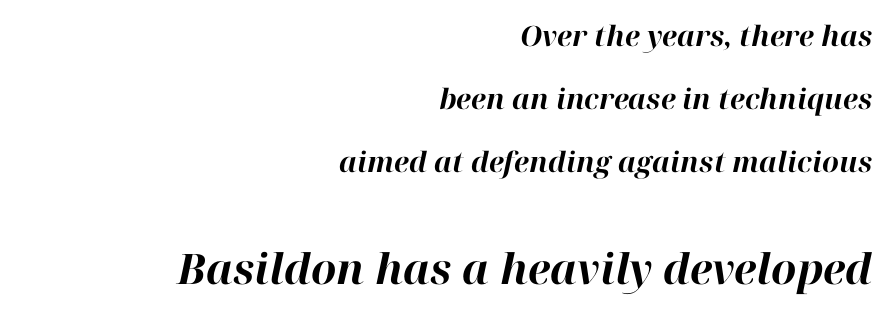
If you drew a ruler down the right edge, every line would touch it. A typesetter would call this proportional, since set widths differ per character. The zone under the glyphs is completely vacant. There's an unmistakable incline to the writing here.
